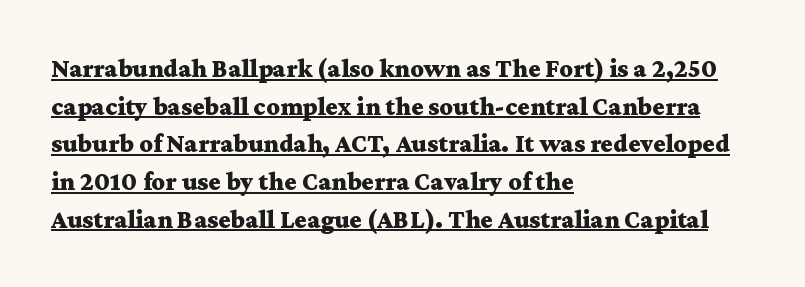
Q: Is the text bold? A: Yes.
Q: Is the text italic (slanted)? A: No, it is upright.
Q: Is the text underlined? A: Yes.
Q: How is the paragraph aligned? A: Left-aligned.
Q: Is the spacing between letters normal or unusually wide? A: Normal.
Q: Is the spacing between lines tight, normal or loose? A: Normal.
